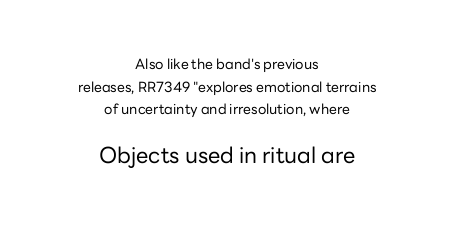
Q: Is the text bold? A: No.
Q: Is the text italic (slanted)? A: No, it is upright.
Q: Is the text underlined? A: No.
Q: How is the paragraph aligned? A: Centered.
Q: Is the spacing between letters normal or unusually wide? A: Normal.
Q: Is the spacing between lines tight, normal or loose? A: Normal.
Q: Which block of text is set in a larger size, the first (top) or the second (bottom)? A: The second (bottom) one.
